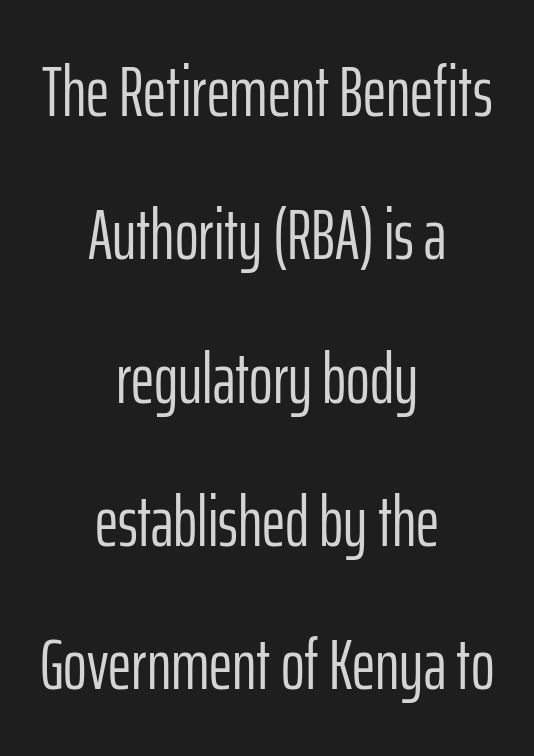
{"serif": "no", "italic": "no", "bold": "no", "weight": "light", "width": "condensed", "stroke_contrast": "low", "x_height": "medium", "monospaced": "no", "underline": "no", "align": "center", "line_spacing": "loose", "line_spacing_ratio": 1.99, "letter_spacing": "normal", "letter_spacing_em": 0.0, "glyph_px": 72}
